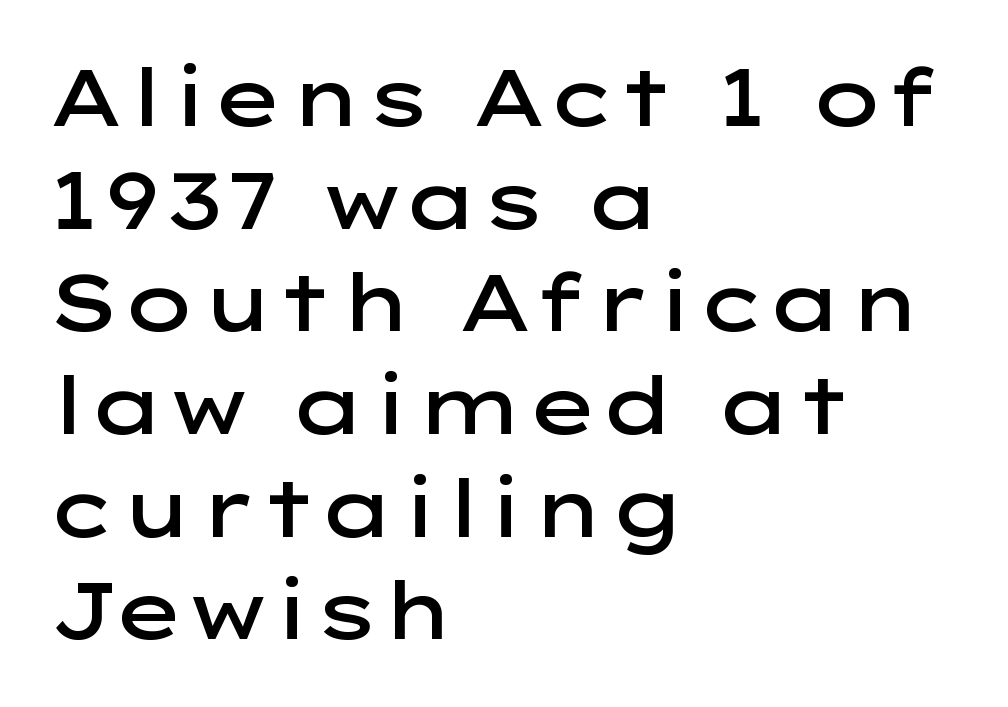
The image shows 79 px semibold, wide sans-serif type, upright; set left-aligned, normal line spacing (1.3x), normal letter spacing, not underlined; low stroke contrast and a medium x-height.
